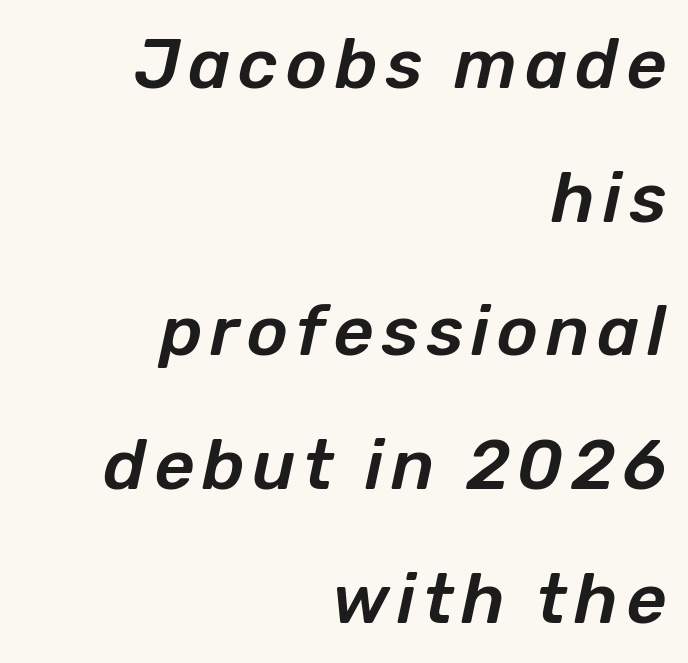
{"italic": "yes", "lean": "right", "slant_degrees": 12, "width": "normal", "stroke_contrast": "low", "x_height": "medium", "monospaced": "no", "underline": "no", "align": "right", "line_spacing": "loose", "line_spacing_ratio": 1.91, "glyph_px": 70}
